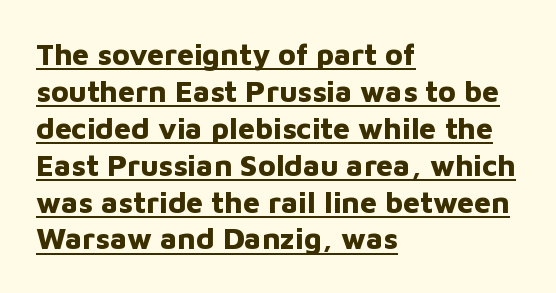
The image shows 30 px bold sans-serif type, upright; set left-aligned, line spacing 1.23x, normal letter spacing, underlined; low stroke contrast and a medium x-height.
